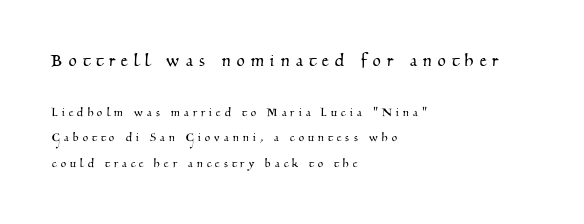
{"underline": "no", "align": "left", "line_spacing_ratio": 1.79, "letter_spacing": "wide", "letter_spacing_em": 0.3, "larger_block": "first", "size_ratio": 1.5, "glyph_px": 21}
